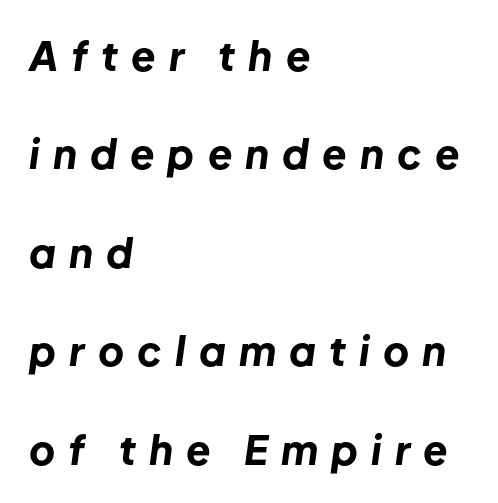
{"italic": "yes", "lean": "right", "slant_degrees": 8, "bold": "yes", "weight": "bold", "width": "normal", "stroke_contrast": "low", "x_height": "medium", "monospaced": "no", "underline": "no", "align": "left", "line_spacing": "loose", "line_spacing_ratio": 2.46, "letter_spacing": "wide", "letter_spacing_em": 0.33, "glyph_px": 40}
